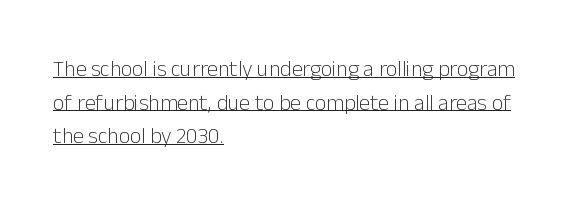
Q: Is the text bold? A: No.
Q: Is the text italic (slanted)? A: No, it is upright.
Q: Is the text underlined? A: Yes.
Q: How is the paragraph aligned? A: Left-aligned.
Q: Is the spacing between letters normal or unusually wide? A: Normal.
Q: Is the spacing between lines tight, normal or loose? A: Normal.
